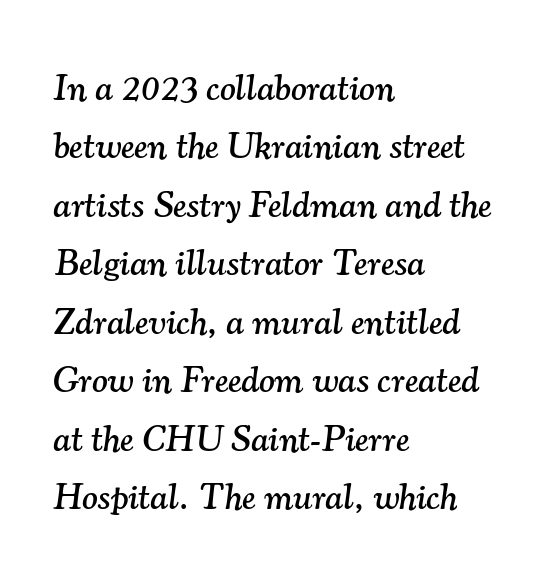
Q: Is the text italic (slanted)? A: Yes, it leans right by about 7 degrees.
Q: Is the typeface a serif or a sans-serif typeface? A: Serif.
Q: Is the text underlined? A: No.
Q: How is the paragraph aligned? A: Left-aligned.
Q: Is the spacing between letters normal or unusually wide? A: Normal.
Q: Is the spacing between lines tight, normal or loose? A: Normal.
Q: Width (condensed, normal, or wide)? A: Normal.
Q: Stroke contrast? A: Medium.
Q: x-height? A: Small.
Q: Monospaced? A: No.
